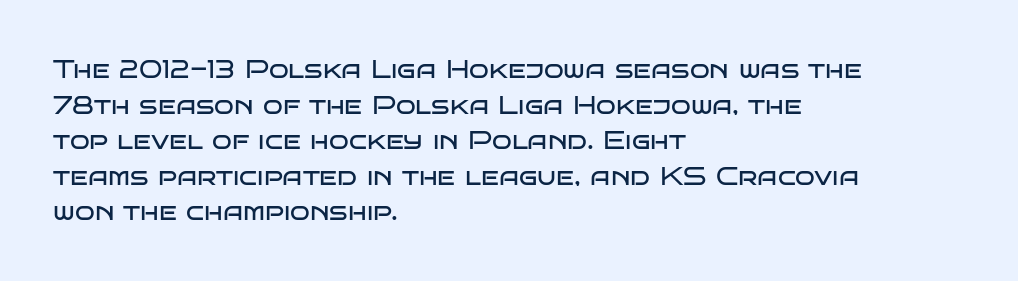
Q: Is the text bold? A: No.
Q: Is the text italic (slanted)? A: No, it is upright.
Q: Is the text underlined? A: No.
Q: How is the paragraph aligned? A: Left-aligned.
Q: Is the spacing between letters normal or unusually wide? A: Normal.
Q: Is the spacing between lines tight, normal or loose? A: Normal.
